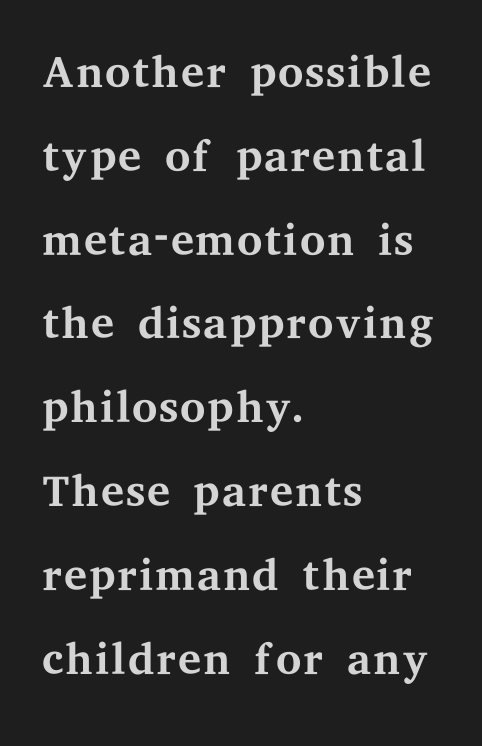
Q: Is the text bold? A: No.
Q: Is the text italic (slanted)? A: No, it is upright.
Q: Is the typeface a serif or a sans-serif typeface? A: Serif.
Q: Is the text underlined? A: No.
Q: How is the paragraph aligned? A: Left-aligned.
Q: Is the spacing between letters normal or unusually wide? A: Normal.
Q: Is the spacing between lines tight, normal or loose? A: Normal.
Q: Width (condensed, normal, or wide)? A: Wide.
Q: Stroke contrast? A: Medium.
Q: x-height? A: Medium.
Q: Monospaced? A: No.
